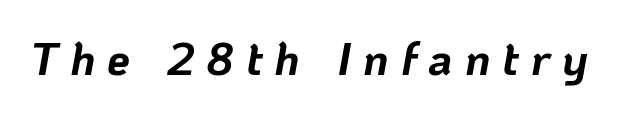
The text carries the slant typical of an italic or oblique font. Has an underline been added? It has not. Here the glyphs are tracked loosely, breaking word shapes into spaced letters. Its strokes are broad and dark, the hallmark of bold type. Each letter keeps its own natural width here, so spacing adapts to shape.
